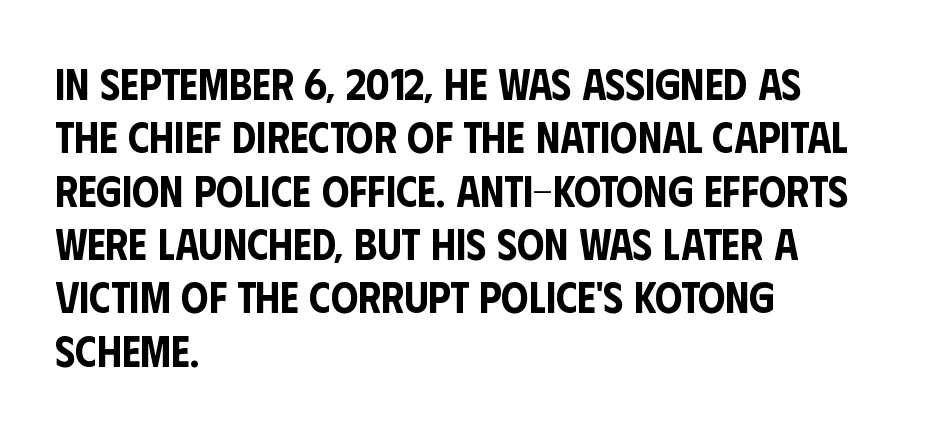
{"serif": "no", "italic": "no", "width": "condensed", "stroke_contrast": "low", "x_height": "large", "monospaced": "no", "underline": "no", "align": "left", "line_spacing_ratio": 1.24, "letter_spacing": "normal", "letter_spacing_em": 0.0, "glyph_px": 43}
